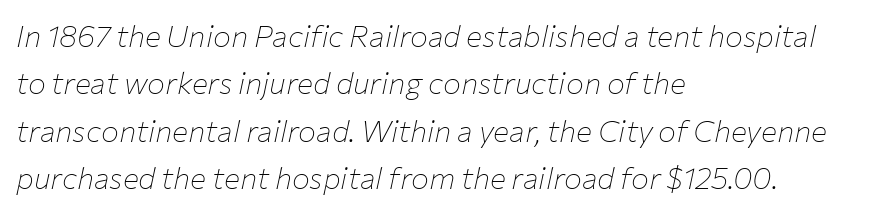
{"italic": "yes", "lean": "right", "slant_degrees": 12, "bold": "no", "weight": "thin", "width": "normal", "stroke_contrast": "low", "x_height": "medium", "monospaced": "no", "underline": "no", "align": "left", "line_spacing": "normal", "line_spacing_ratio": 1.58, "letter_spacing": "normal", "letter_spacing_em": 0.0, "glyph_px": 30}
